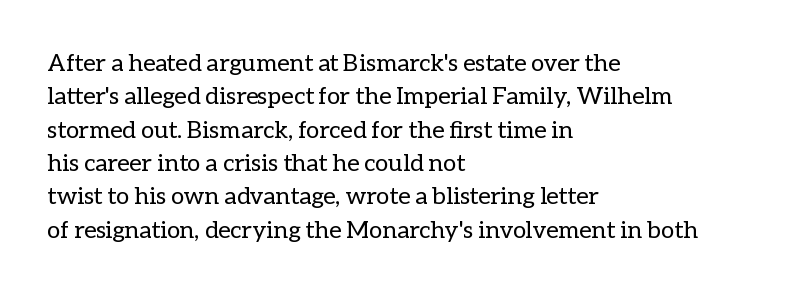
The image shows 24 px text type, upright; set left-aligned, normal line spacing (1.39x), normal letter spacing, not underlined.
